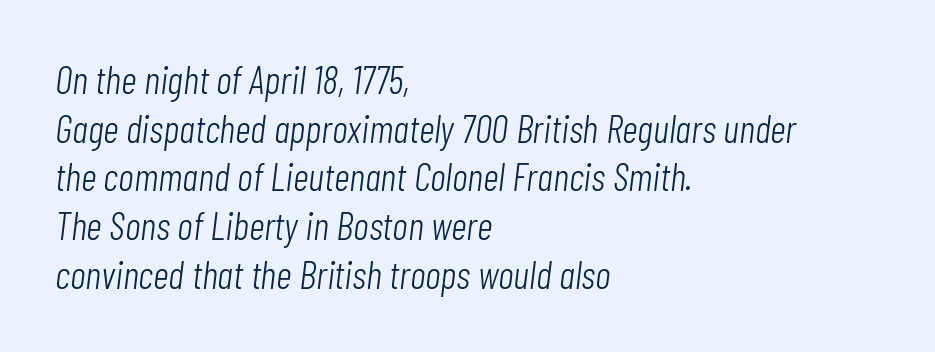
{"italic": "yes", "lean": "right", "slant_degrees": 7, "bold": "no", "weight": "light", "width": "condensed", "stroke_contrast": "low", "x_height": "medium", "monospaced": "no", "underline": "no", "align": "left", "line_spacing": "normal", "line_spacing_ratio": 1.25, "letter_spacing": "normal", "letter_spacing_em": 0.0, "glyph_px": 39}
